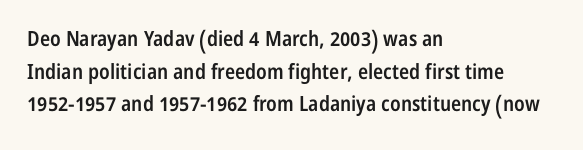
{"italic": "no", "bold": "semi", "underline": "no", "align": "left", "line_spacing": "normal", "line_spacing_ratio": 1.55, "letter_spacing": "normal", "letter_spacing_em": 0.0, "glyph_px": 21}
